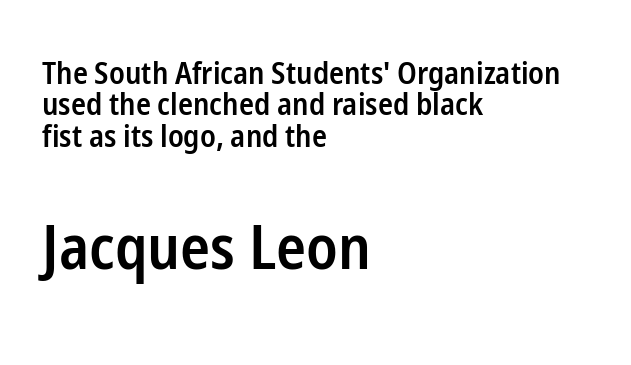
Q: Is the text bold? A: Semi-bold.
Q: Is the text italic (slanted)? A: No, it is upright.
Q: Is the typeface a serif or a sans-serif typeface? A: Sans-serif.
Q: Is the text underlined? A: No.
Q: How is the paragraph aligned? A: Left-aligned.
Q: Is the spacing between letters normal or unusually wide? A: Normal.
Q: Is the spacing between lines tight, normal or loose? A: Tight.
Q: Which block of text is set in a larger size, the first (top) or the second (bottom)? A: The second (bottom) one.
Q: Width (condensed, normal, or wide)? A: Condensed.
Q: Stroke contrast? A: Low.
Q: x-height? A: Medium.
Q: Monospaced? A: No.
